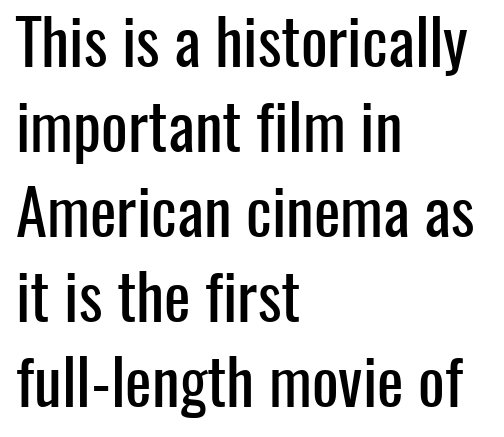
The image shows 63 px condensed sans-serif type, upright; set left-aligned, normal line spacing (1.35x), normal letter spacing, not underlined; low stroke contrast and a medium x-height.
